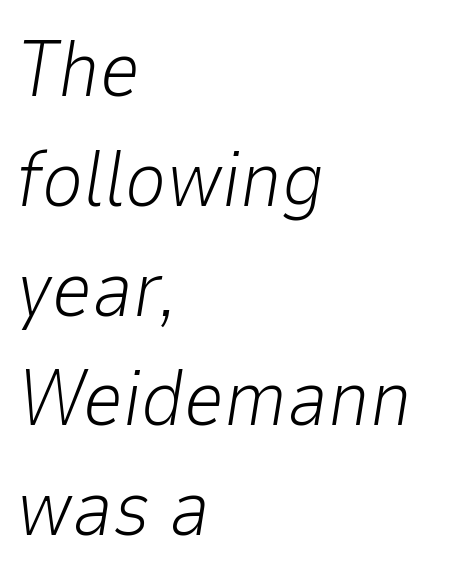
The image shows 79 px light type, italic (leaning right); set left-aligned, normal line spacing (1.39x), normal letter spacing, not underlined; low stroke contrast and a medium x-height.
